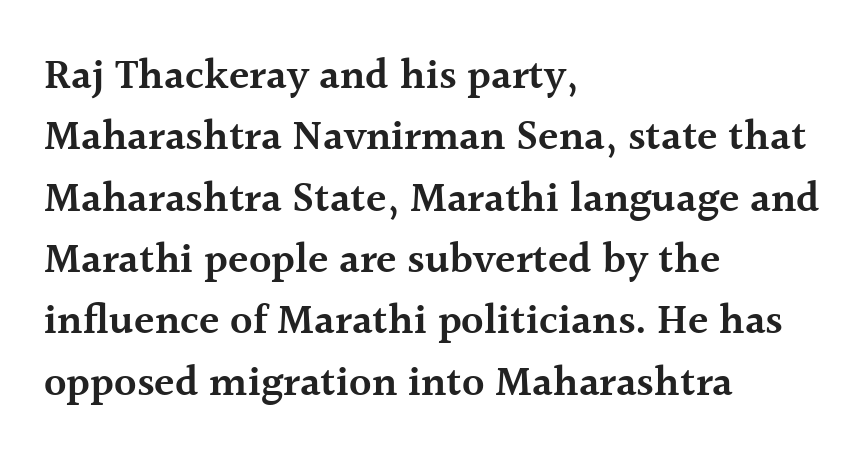
Q: Is the text bold? A: Semi-bold.
Q: Is the text italic (slanted)? A: No, it is upright.
Q: Is the typeface a serif or a sans-serif typeface? A: Serif.
Q: Is the text underlined? A: No.
Q: How is the paragraph aligned? A: Left-aligned.
Q: Is the spacing between letters normal or unusually wide? A: Normal.
Q: Is the spacing between lines tight, normal or loose? A: Normal.
Q: Width (condensed, normal, or wide)? A: Normal.
Q: x-height? A: Medium.
Q: Monospaced? A: No.
